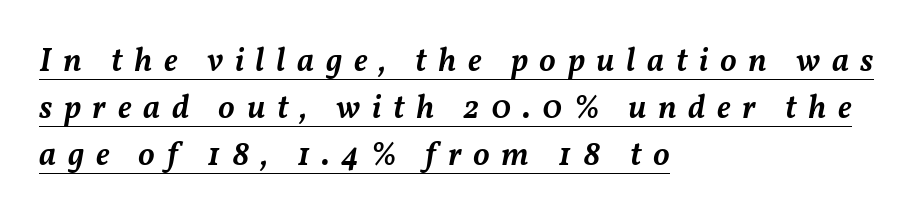
Q: Is the text bold? A: Semi-bold.
Q: Is the text italic (slanted)? A: Yes, it leans right by about 11 degrees.
Q: Is the text underlined? A: Yes.
Q: How is the paragraph aligned? A: Left-aligned.
Q: Is the spacing between letters normal or unusually wide? A: Unusually wide.
Q: Is the spacing between lines tight, normal or loose? A: Normal.
Q: Width (condensed, normal, or wide)? A: Normal.
Q: Stroke contrast? A: Medium.
Q: x-height? A: Medium.
Q: Monospaced? A: No.
